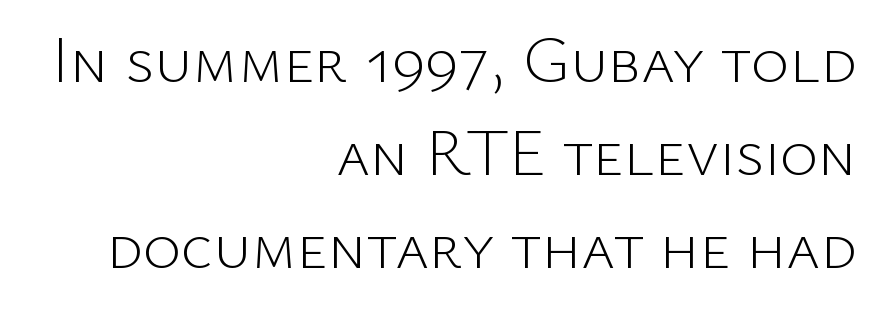
The image shows 65 px light sans-serif type, upright; set right-aligned, normal line spacing (1.43x), normal letter spacing, not underlined; low stroke contrast and a medium x-height.
